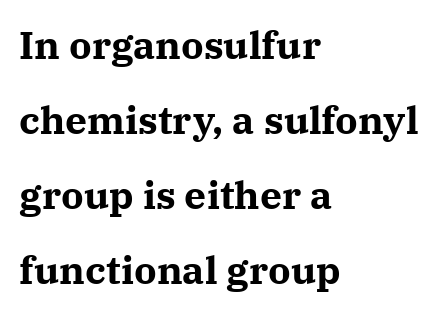
Q: Is the text bold? A: Yes.
Q: Is the text italic (slanted)? A: No, it is upright.
Q: Is the typeface a serif or a sans-serif typeface? A: Serif.
Q: Is the text underlined? A: No.
Q: How is the paragraph aligned? A: Left-aligned.
Q: Is the spacing between letters normal or unusually wide? A: Normal.
Q: Is the spacing between lines tight, normal or loose? A: Loose.
Q: Width (condensed, normal, or wide)? A: Normal.
Q: Stroke contrast? A: Medium.
Q: x-height? A: Medium.
Q: Monospaced? A: No.
